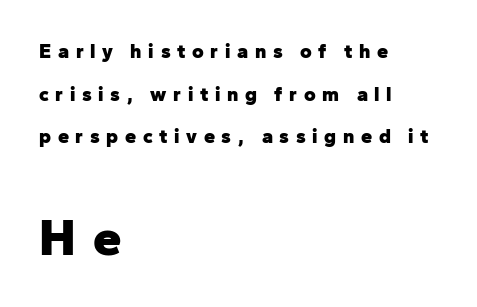
Underline: absent. Upright lettering throughout. A classic flush-left, rag-right setting is used for this passage. Look at the tracking — it's clearly loosened, letters drifting apart. Do the characters align in a grid? No, the font is proportional. The space between consecutive lines is lavish.
